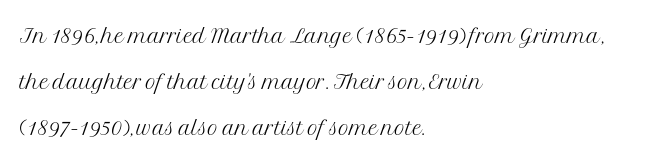
{"serif": "yes", "bold": "no", "weight": "light", "width": "normal", "stroke_contrast": "medium", "x_height": "medium", "monospaced": "no", "underline": "no", "align": "left", "line_spacing": "normal", "line_spacing_ratio": 1.58, "letter_spacing": "normal", "letter_spacing_em": 0.0, "glyph_px": 29}
